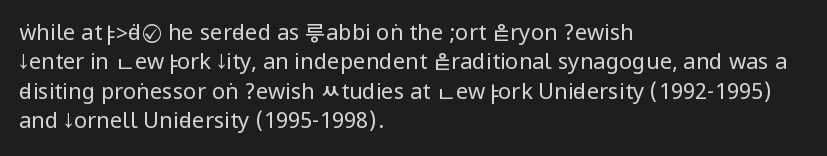
Caption: face not bold, strokes unweighted. Whoever set this chose a conventional vertical rhythm. This sample uses plain, unmodified letter spacing. The lettering stays uniformly vertical, giving the passage a roman look. Rule under the text: the space is simply empty.
